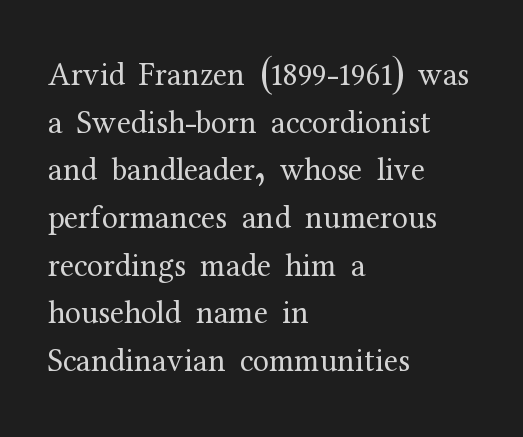
Unlike a clean sans, this face finishes its strokes with serifs. The rendering uses natural spacing where letterforms have individual widths. Is there any slant? The stems are plumb. Nothing heavy about these letters — not bold at all. Is the letter spacing exaggerated? No — it looks like the ordinary default.
